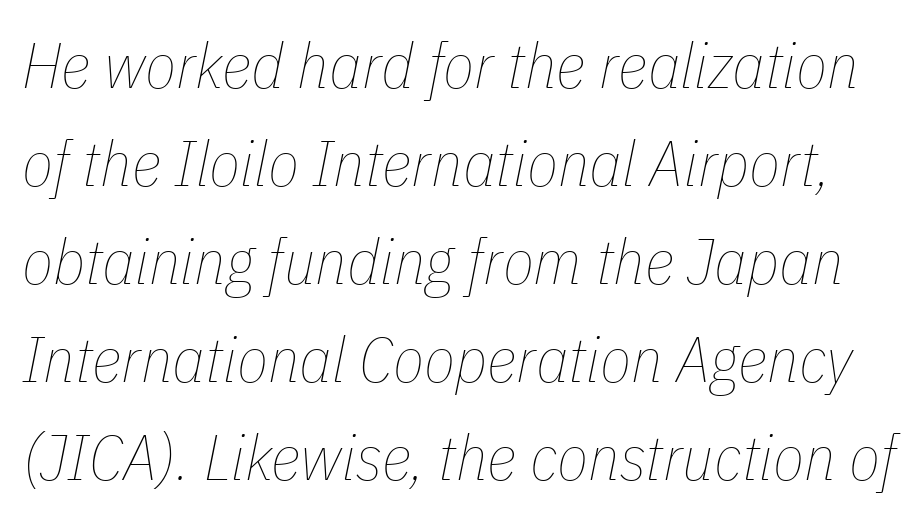
{"italic": "yes", "lean": "right", "slant_degrees": 11, "bold": "no", "weight": "thin", "width": "condensed", "stroke_contrast": "low", "x_height": "medium", "monospaced": "no", "underline": "no", "line_spacing": "normal", "line_spacing_ratio": 1.53, "letter_spacing": "normal", "letter_spacing_em": 0.0, "glyph_px": 64}
